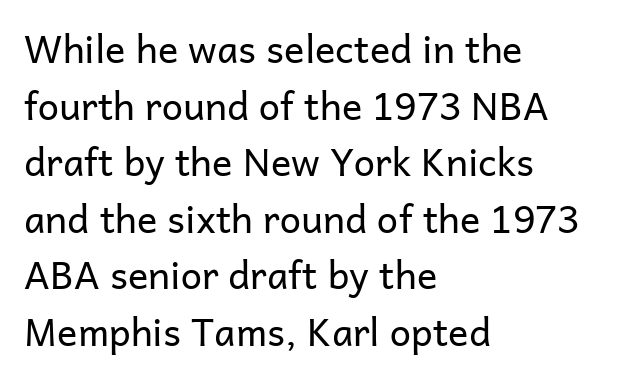
The image shows 38 px regular-weight sans-serif type, upright; set left-aligned, normal line spacing (1.49x), normal letter spacing, not underlined; low stroke contrast and a medium x-height.
